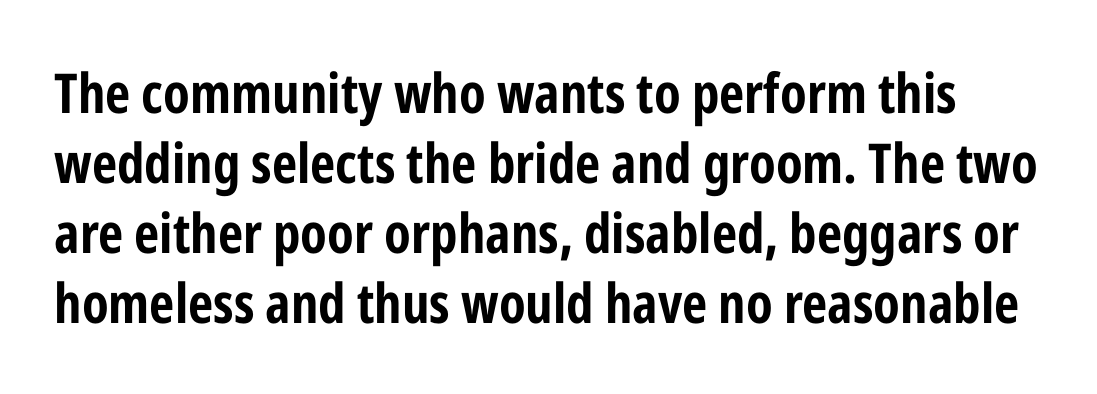
{"serif": "no", "italic": "no", "bold": "yes", "weight": "bold", "width": "condensed", "stroke_contrast": "low", "x_height": "medium", "monospaced": "no", "underline": "no", "line_spacing": "normal", "line_spacing_ratio": 1.27, "letter_spacing": "normal", "letter_spacing_em": 0.0, "glyph_px": 55}
